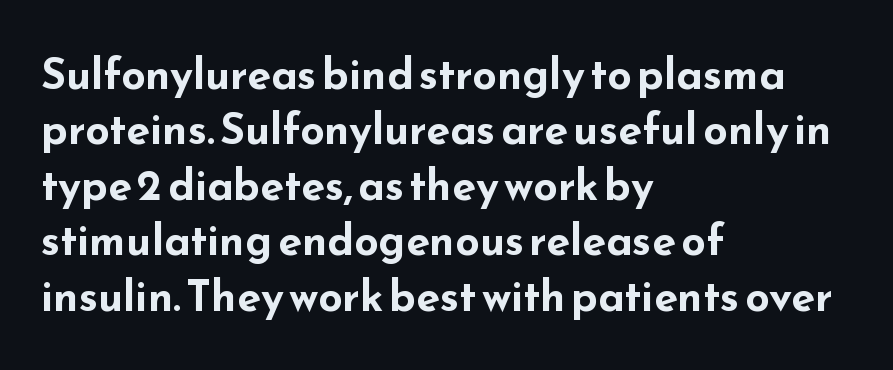
{"serif": "no", "italic": "no", "bold": "yes", "weight": "bold", "width": "wide", "stroke_contrast": "low", "x_height": "small", "monospaced": "no", "underline": "no", "align": "left", "line_spacing": "normal", "line_spacing_ratio": 1.29, "letter_spacing": "normal", "letter_spacing_em": 0.0, "glyph_px": 43}
